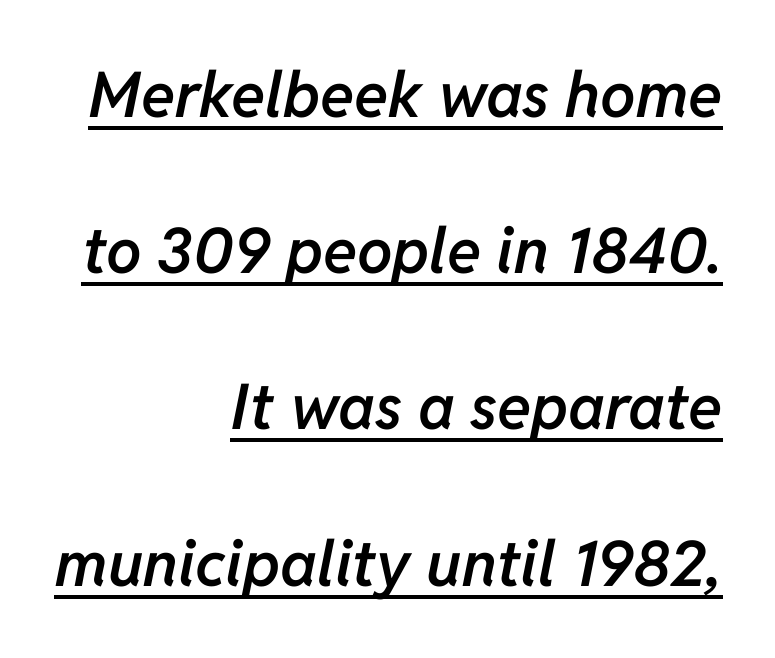
Where is the straight margin? On the right. Think of a printed novel: that variable character pitch is what you see here. Widely set lines give the paragraph a tall, airy silhouette. A fair bit of extra ink — the face is semibold, not bold. The rendering uses the underline text-decoration.
